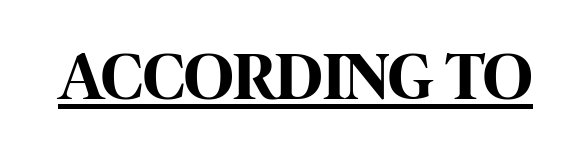
The image shows 68 px bold, condensed sans-serif type, upright; set normal letter spacing, underlined; high stroke contrast and a large x-height.
